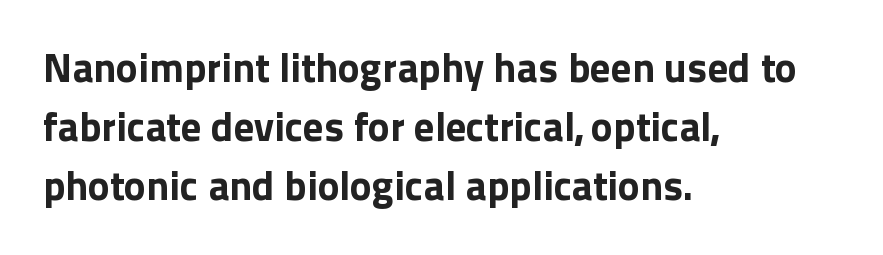
{"serif": "no", "italic": "no", "bold": "yes", "weight": "bold", "width": "normal", "x_height": "medium", "monospaced": "no", "underline": "no", "align": "left", "line_spacing": "normal", "line_spacing_ratio": 1.44, "letter_spacing": "normal", "letter_spacing_em": 0.0, "glyph_px": 41}
